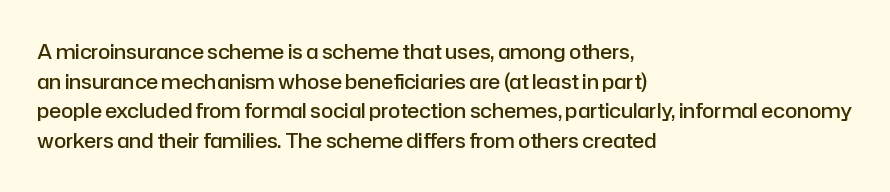
The image shows 20 px text type, upright; set left-aligned, normal line spacing (1.48x), normal letter spacing, not underlined.
